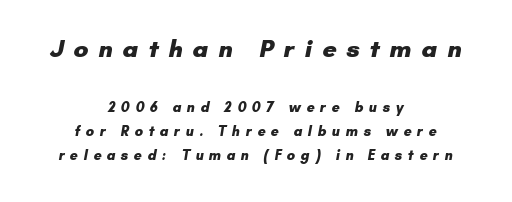
The image shows 25 px bold type; set centered, line spacing 1.71x, unusually wide letter spacing (+0.39 em), not underlined; the first (top) block is 1.79x larger.
